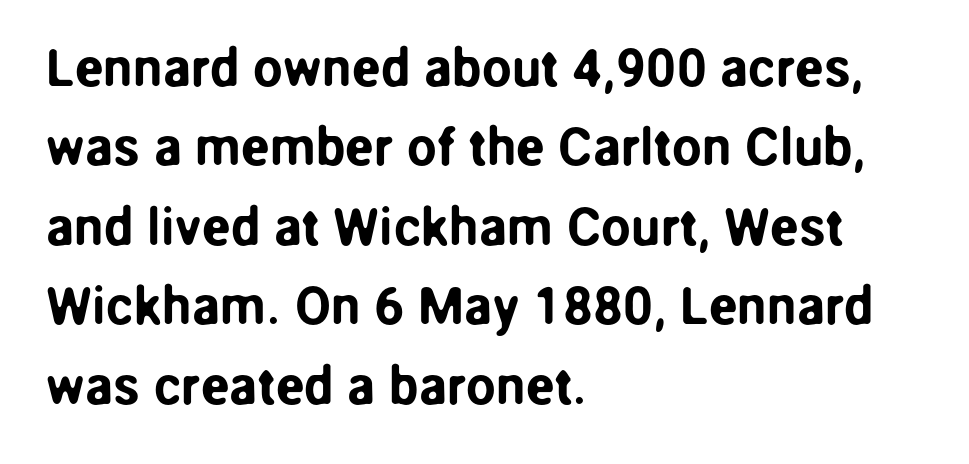
The image shows 53 px sans-serif type, upright; set left-aligned, normal line spacing (1.5x), normal letter spacing, not underlined; low stroke contrast and a medium x-height.
